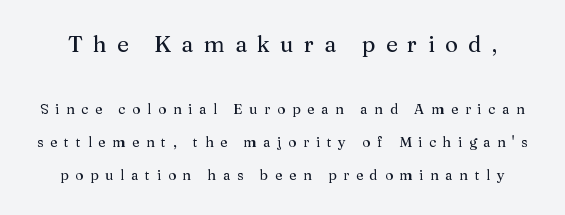
The image shows 22 px text type, upright; set loose line spacing (2.37x), unusually wide letter spacing (+0.47 em), not underlined; the first (top) block is 1.57x larger.
